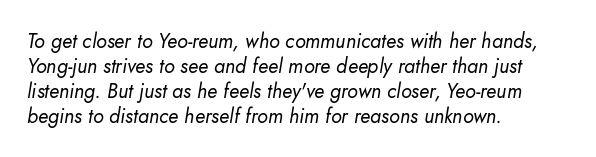
{"italic": "yes", "lean": "right", "slant_degrees": 10, "bold": "no", "underline": "no", "align": "left", "line_spacing": "normal", "line_spacing_ratio": 1.25, "letter_spacing": "normal", "letter_spacing_em": 0.0, "glyph_px": 20}
